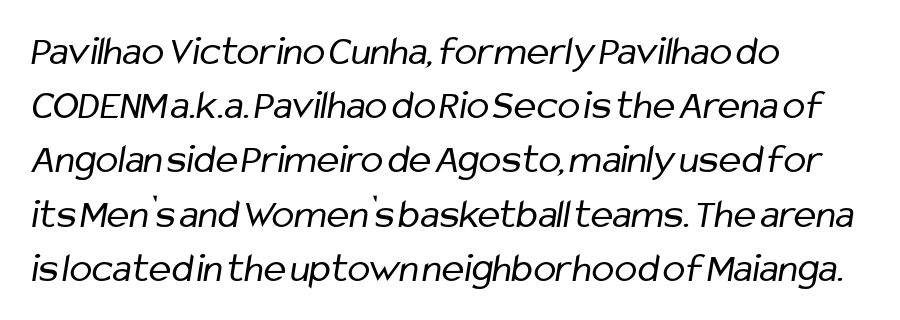
The image shows 42 px regular-weight, condensed sans-serif type; set left-aligned, normal line spacing (1.29x), normal letter spacing, not underlined; low stroke contrast and a medium x-height.
